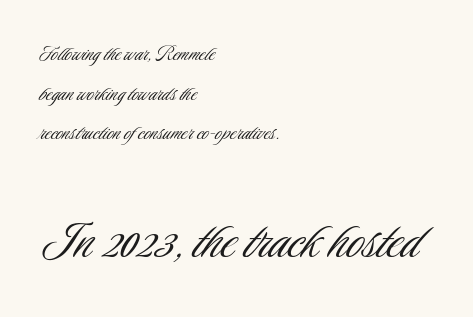
The image shows 60 px light, condensed sans-serif type; set left-aligned, normal line spacing (1.65x), normal letter spacing, not underlined; the second (bottom) block is 2.5x larger; low stroke contrast and a small x-height.
